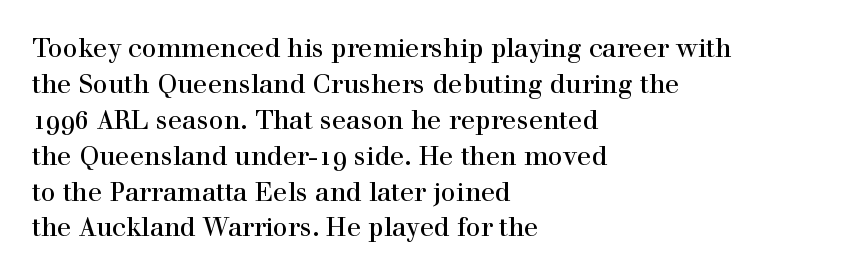
Q: Is the text italic (slanted)? A: No, it is upright.
Q: Is the text underlined? A: No.
Q: How is the paragraph aligned? A: Left-aligned.
Q: Is the spacing between letters normal or unusually wide? A: Normal.
Q: Is the spacing between lines tight, normal or loose? A: Normal.
